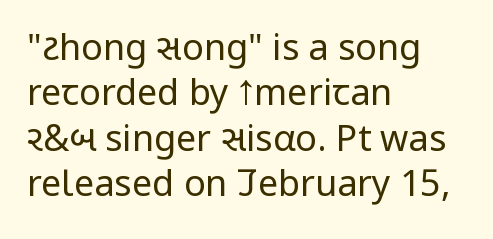
{"serif": "no", "italic": "no", "bold": "no", "weight": "regular", "width": "condensed", "stroke_contrast": "low", "x_height": "large", "monospaced": "no", "underline": "no", "align": "left", "line_spacing": "normal", "line_spacing_ratio": 1.26, "letter_spacing": "normal", "letter_spacing_em": 0.0, "glyph_px": 36}
